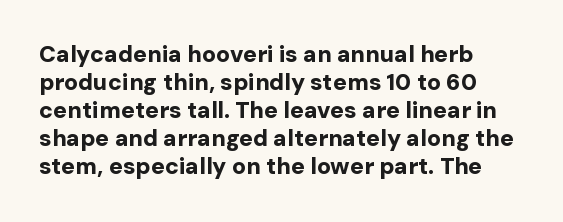
Q: Is the text bold? A: Yes.
Q: Is the text italic (slanted)? A: No, it is upright.
Q: Is the text underlined? A: No.
Q: How is the paragraph aligned? A: Left-aligned.
Q: Is the spacing between letters normal or unusually wide? A: Normal.
